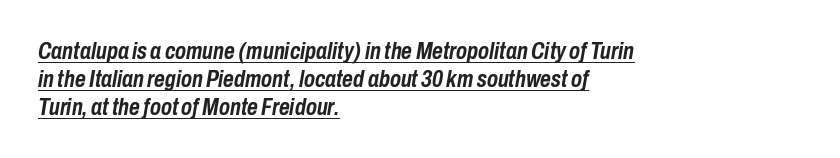
Q: Is the text bold? A: Yes.
Q: Is the text italic (slanted)? A: Yes, it leans right by about 10 degrees.
Q: Is the text underlined? A: Yes.
Q: How is the paragraph aligned? A: Left-aligned.
Q: Is the spacing between letters normal or unusually wide? A: Normal.
